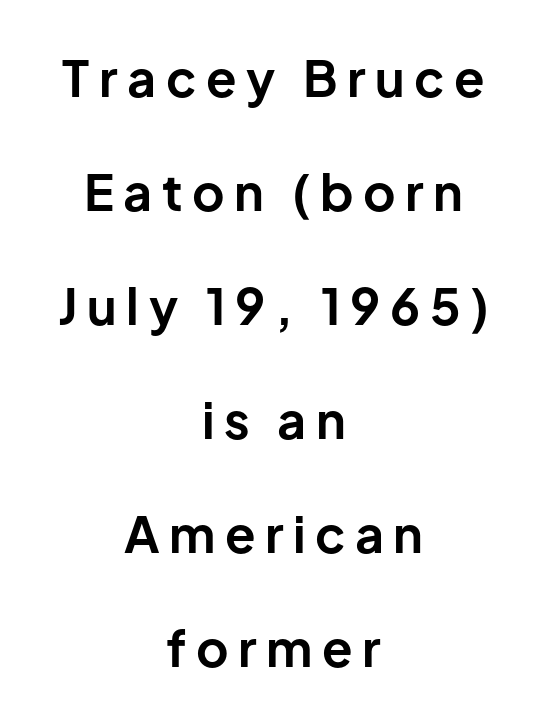
The image shows 50 px bold sans-serif type, upright; set centered, loose line spacing (2.28x), not underlined; low stroke contrast and a medium x-height.
